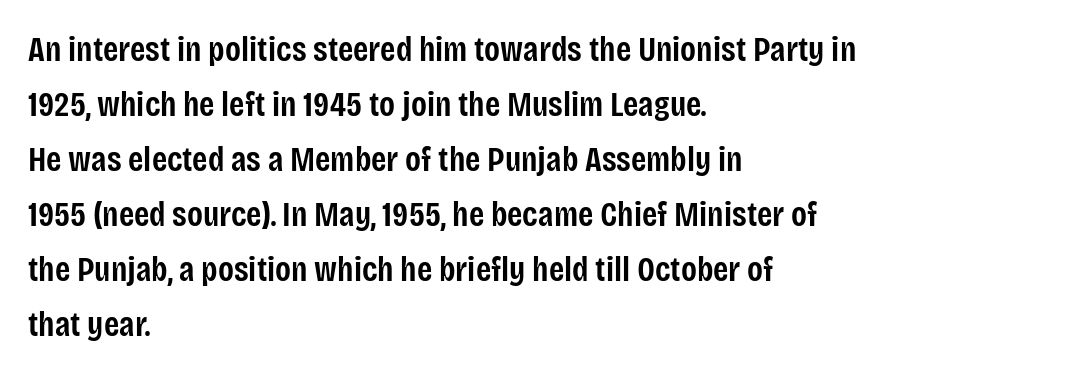
{"serif": "no", "italic": "no", "bold": "semi", "weight": "semibold", "width": "condensed", "stroke_contrast": "low", "x_height": "large", "monospaced": "no", "underline": "no", "align": "left", "line_spacing": "normal", "line_spacing_ratio": 1.57, "letter_spacing": "normal", "letter_spacing_em": 0.0, "glyph_px": 35}
